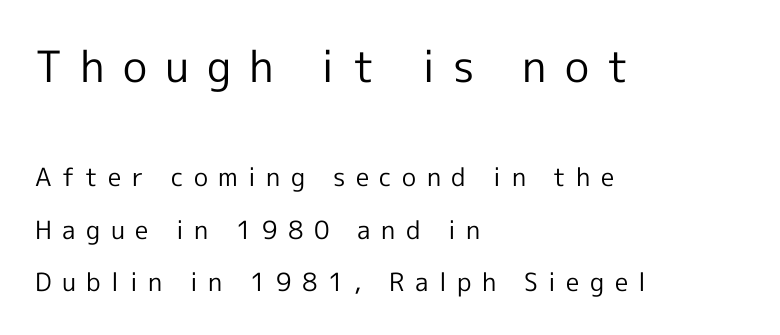
The image shows 43 px regular-weight sans-serif type, upright; set left-aligned, loose line spacing (2.09x), unusually wide letter spacing (+0.42 em), not underlined; the first (top) block is 1.72x larger; a medium x-height.
